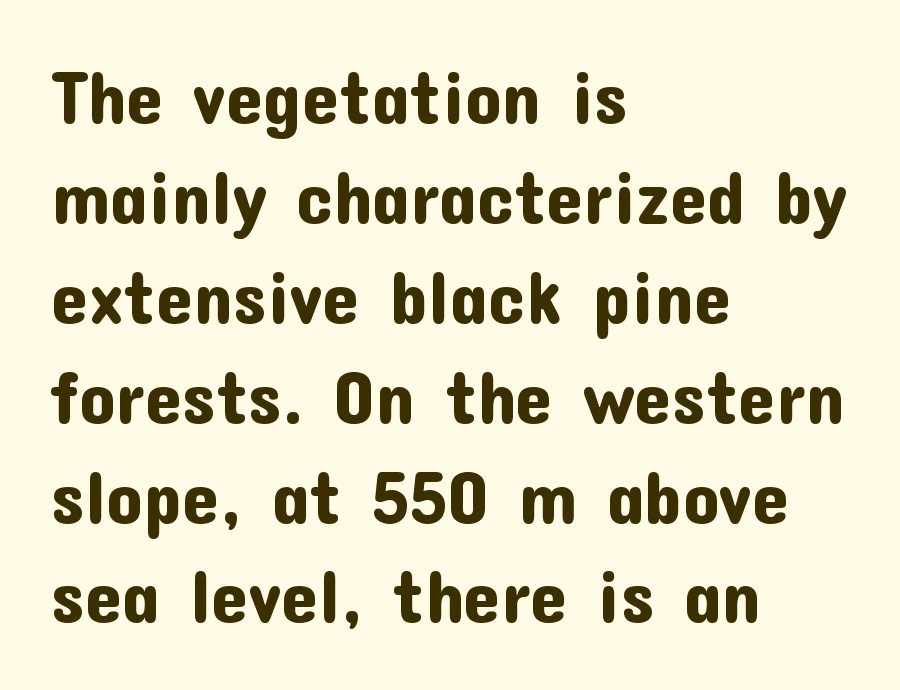
Q: Is the text italic (slanted)? A: No, it is upright.
Q: Is the typeface a serif or a sans-serif typeface? A: Sans-serif.
Q: Is the text underlined? A: No.
Q: How is the paragraph aligned? A: Left-aligned.
Q: Is the spacing between letters normal or unusually wide? A: Normal.
Q: Is the spacing between lines tight, normal or loose? A: Normal.
Q: Width (condensed, normal, or wide)? A: Normal.
Q: Stroke contrast? A: Low.
Q: x-height? A: Medium.
Q: Monospaced? A: No.
